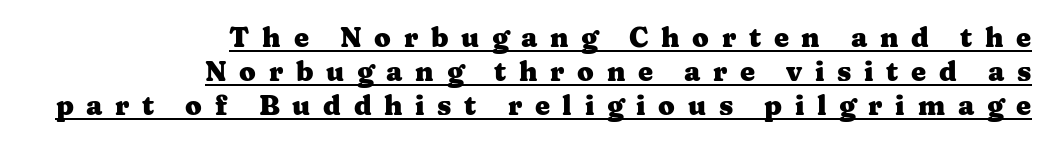
Q: Is the text bold? A: Yes.
Q: Is the text italic (slanted)? A: No, it is upright.
Q: Is the text underlined? A: Yes.
Q: How is the paragraph aligned? A: Right-aligned.
Q: Is the spacing between letters normal or unusually wide? A: Unusually wide.
Q: Is the spacing between lines tight, normal or loose? A: Normal.
